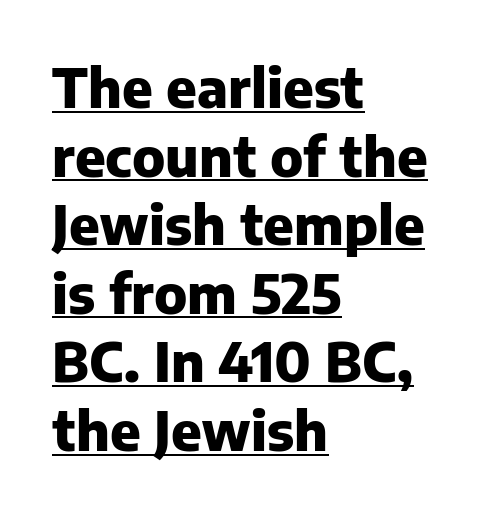
Pretty heavy lettering here — definitely bold. The type family on display is of the sans-serif kind. The rendering anchors every line to the left-hand side. Note the varied advance widths — an 'i' is clearly narrower than an 'm'.
